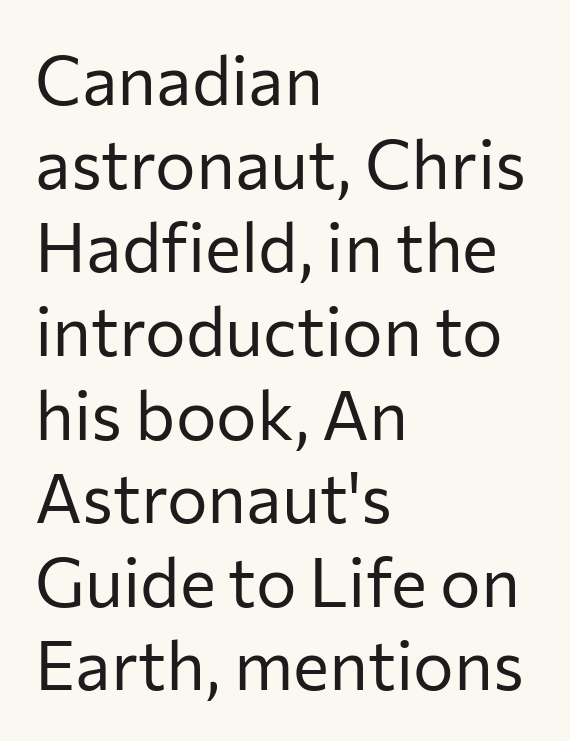
Q: Is the text bold? A: No.
Q: Is the text italic (slanted)? A: No, it is upright.
Q: Is the typeface a serif or a sans-serif typeface? A: Sans-serif.
Q: Is the text underlined? A: No.
Q: How is the paragraph aligned? A: Left-aligned.
Q: Is the spacing between letters normal or unusually wide? A: Normal.
Q: Width (condensed, normal, or wide)? A: Normal.
Q: Stroke contrast? A: Low.
Q: x-height? A: Medium.
Q: Monospaced? A: No.
